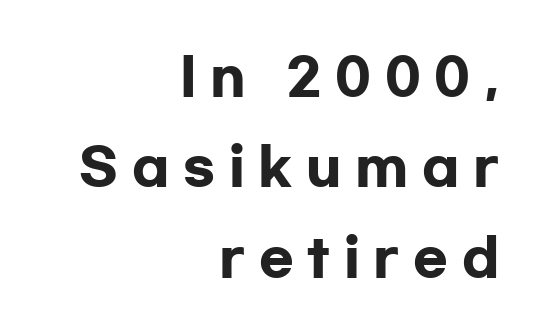
Q: Is the text bold? A: Yes.
Q: Is the text italic (slanted)? A: No, it is upright.
Q: Is the typeface a serif or a sans-serif typeface? A: Sans-serif.
Q: Is the text underlined? A: No.
Q: How is the paragraph aligned? A: Right-aligned.
Q: Is the spacing between letters normal or unusually wide? A: Unusually wide.
Q: Width (condensed, normal, or wide)? A: Wide.
Q: Stroke contrast? A: Low.
Q: x-height? A: Medium.
Q: Monospaced? A: No.
